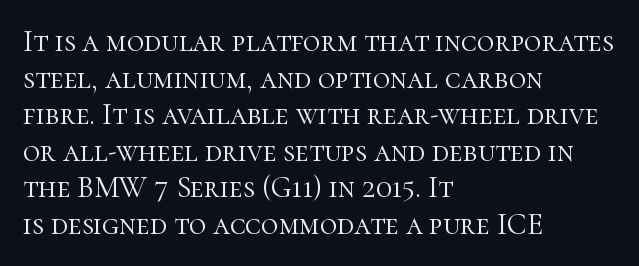
{"serif": "yes", "italic": "no", "bold": "no", "weight": "light", "width": "normal", "stroke_contrast": "high", "x_height": "medium", "monospaced": "no", "underline": "no", "align": "left", "line_spacing_ratio": 1.22, "letter_spacing": "normal", "letter_spacing_em": 0.0, "glyph_px": 30}
